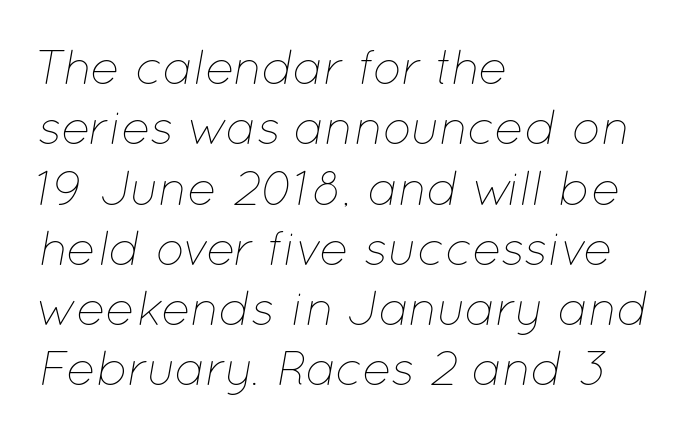
Stem width sits at or under what a default text font uses. Lines of text with bare space underneath. Slanted lettering throughout. Varying glyph widths throughout — classic text-font behaviour. Letter spacing: default. A classic flush-left, rag-right setting is used for this passage.
